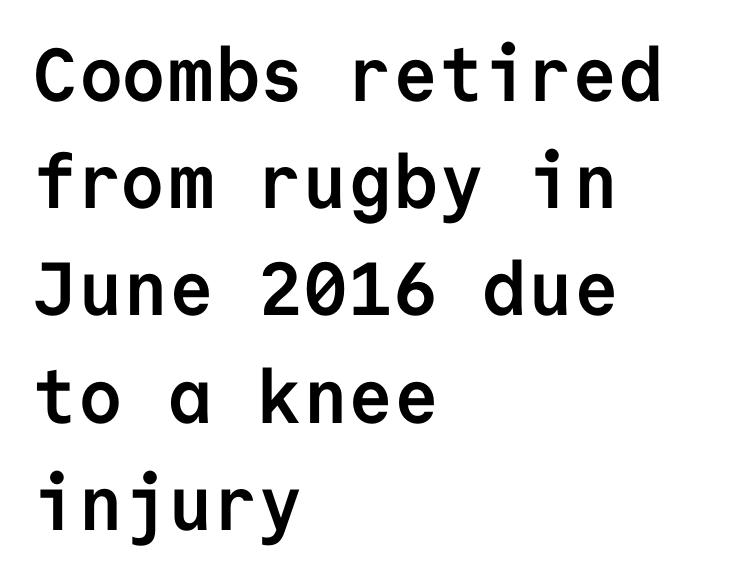
Do the characters align in a grid? Yes, the font is monospaced. Caption: multi-line text, flush left, ragged right. Leading matches the norm, producing a regular column. This sample uses a sans-serif face. The space beneath each line is pristine and unruled.
